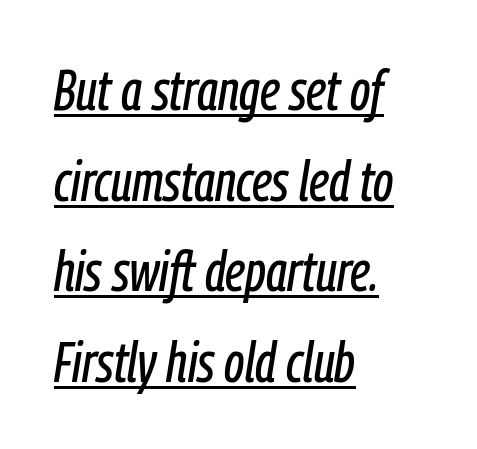
Q: Is the text italic (slanted)? A: Yes, it leans right by about 9 degrees.
Q: Is the text underlined? A: Yes.
Q: How is the paragraph aligned? A: Left-aligned.
Q: Is the spacing between letters normal or unusually wide? A: Normal.
Q: Is the spacing between lines tight, normal or loose? A: Normal.
Q: Width (condensed, normal, or wide)? A: Condensed.
Q: Stroke contrast? A: Low.
Q: x-height? A: Medium.
Q: Monospaced? A: No.
